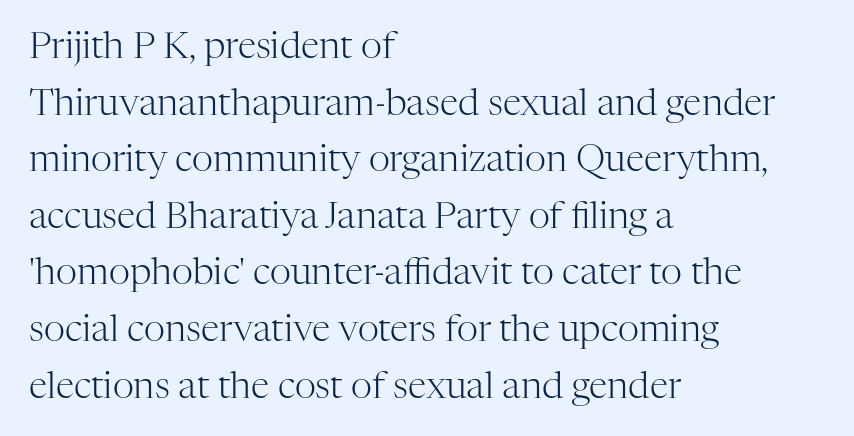
Stems here are at most as thick as an everyday book face. The typography opts for an upright posture over an oblique one. No extra tracking has been applied to these lines. The rendering uses natural spacing where letterforms have individual widths.
